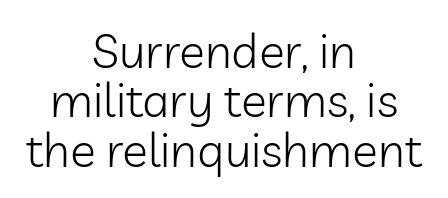
{"serif": "no", "italic": "no", "bold": "no", "weight": "light", "width": "normal", "stroke_contrast": "low", "x_height": "medium", "monospaced": "no", "underline": "no", "align": "center", "line_spacing": "tight", "line_spacing_ratio": 1.03, "letter_spacing": "normal", "letter_spacing_em": 0.0, "glyph_px": 48}
